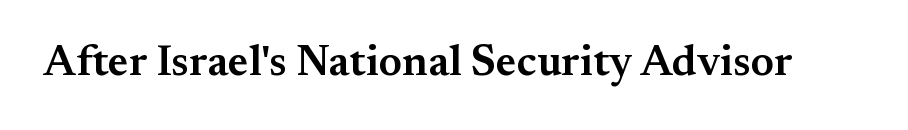
Q: Is the text bold? A: Semi-bold.
Q: Is the text italic (slanted)? A: No, it is upright.
Q: Is the typeface a serif or a sans-serif typeface? A: Serif.
Q: Is the text underlined? A: No.
Q: Is the spacing between letters normal or unusually wide? A: Normal.
Q: Width (condensed, normal, or wide)? A: Normal.
Q: Stroke contrast? A: Medium.
Q: x-height? A: Small.
Q: Monospaced? A: No.
